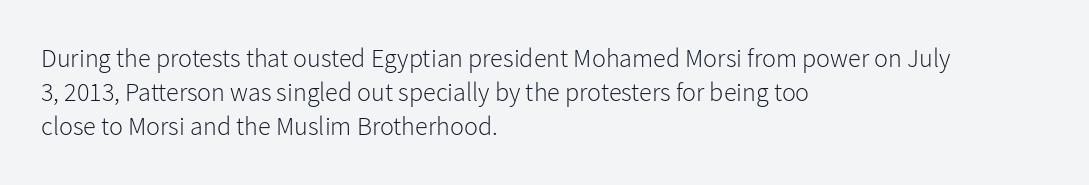
{"italic": "no", "bold": "no", "underline": "no", "align": "left", "line_spacing": "normal", "line_spacing_ratio": 1.31, "letter_spacing": "normal", "letter_spacing_em": 0.0, "glyph_px": 26}
